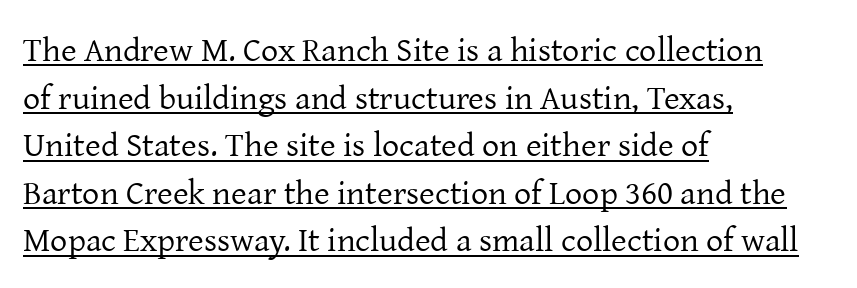
The image shows 34 px regular-weight serif type, upright; set left-aligned, normal line spacing (1.4x), normal letter spacing, underlined; low stroke contrast and a medium x-height.
